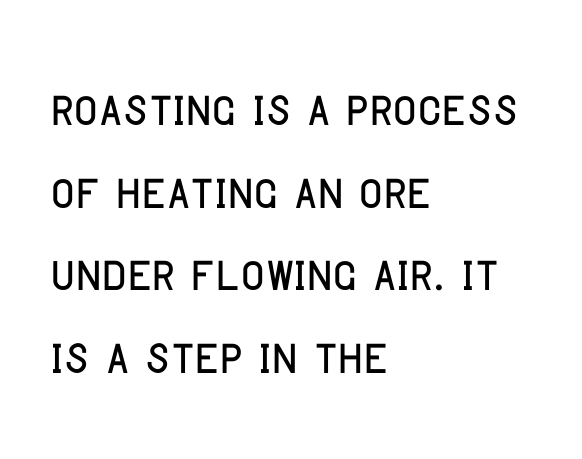
The image shows 65 px condensed sans-serif type, upright; set left-aligned, normal line spacing (1.27x), normal letter spacing, not underlined; low stroke contrast and a large x-height.
